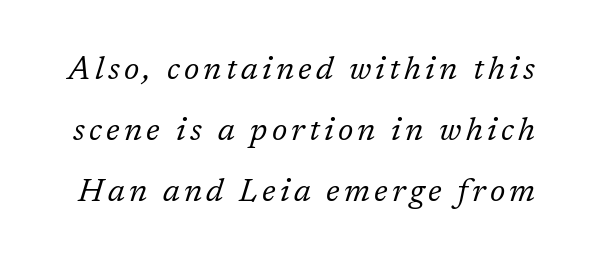
{"serif": "yes", "italic": "yes", "lean": "right", "slant_degrees": 17, "bold": "no", "weight": "regular", "width": "normal", "stroke_contrast": "low", "x_height": "medium", "monospaced": "no", "underline": "no", "line_spacing": "loose", "line_spacing_ratio": 1.9, "glyph_px": 32}
